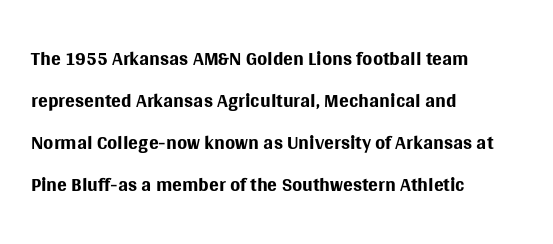
The image shows 29 px regular-weight sans-serif type, upright; set left-aligned, normal line spacing (1.45x), normal letter spacing, not underlined; medium stroke contrast and a large x-height.
